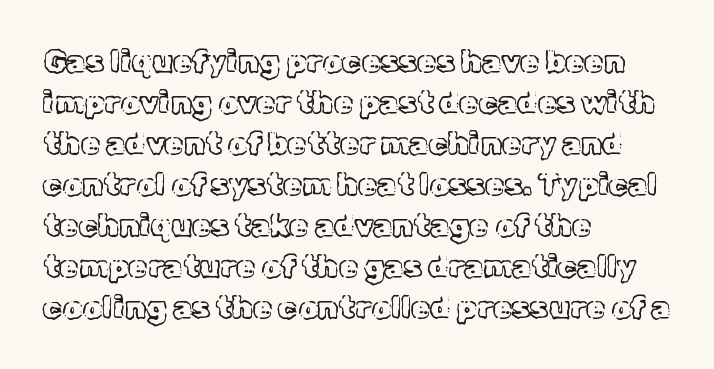
{"italic": "no", "width": "normal", "x_height": "medium", "monospaced": "no", "underline": "no", "align": "left", "line_spacing": "normal", "line_spacing_ratio": 1.32, "letter_spacing": "normal", "letter_spacing_em": 0.0, "glyph_px": 31}
